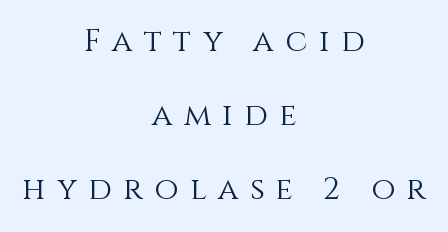
{"italic": "no", "bold": "no", "weight": "light", "width": "normal", "x_height": "large", "monospaced": "no", "underline": "no", "align": "center", "line_spacing": "loose", "line_spacing_ratio": 2.39, "letter_spacing": "wide", "letter_spacing_em": 0.37, "glyph_px": 31}
